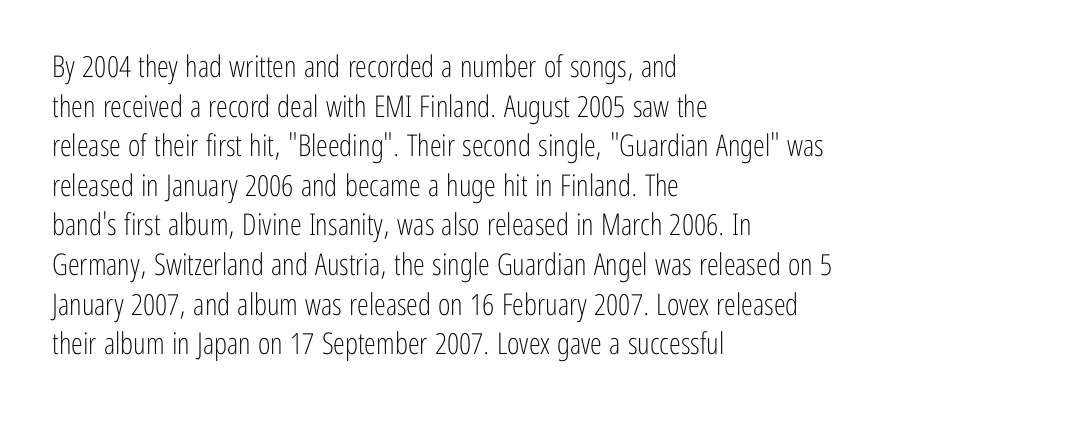
Q: Is the text bold? A: No.
Q: Is the text italic (slanted)? A: No, it is upright.
Q: Is the typeface a serif or a sans-serif typeface? A: Sans-serif.
Q: Is the text underlined? A: No.
Q: How is the paragraph aligned? A: Left-aligned.
Q: Is the spacing between letters normal or unusually wide? A: Normal.
Q: Is the spacing between lines tight, normal or loose? A: Normal.
Q: Width (condensed, normal, or wide)? A: Condensed.
Q: Stroke contrast? A: Low.
Q: x-height? A: Medium.
Q: Monospaced? A: No.
